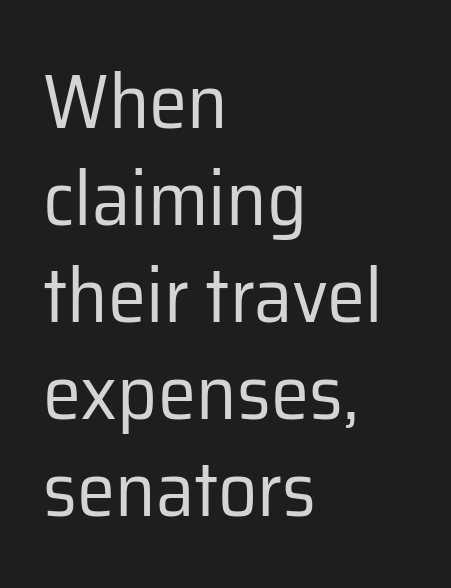
{"serif": "no", "italic": "no", "bold": "no", "weight": "regular", "width": "normal", "stroke_contrast": "low", "x_height": "medium", "monospaced": "no", "underline": "no", "align": "left", "line_spacing": "normal", "line_spacing_ratio": 1.26, "letter_spacing": "normal", "letter_spacing_em": 0.0, "glyph_px": 77}
